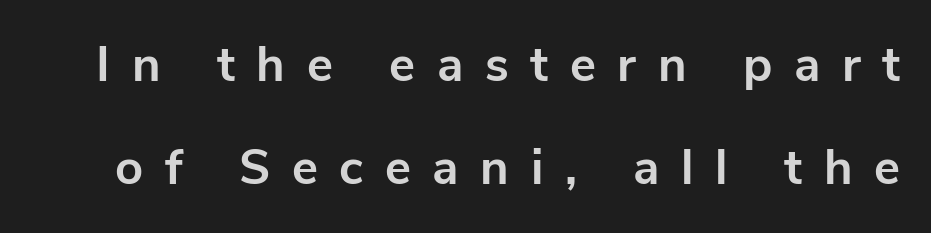
In terms of leading, this rendering errs on the spacious side. Words appear elongated and porous because spacing is wide. Varying glyph widths throughout — classic text-font behaviour. Strong, thick strokes mark this as bold type. Every stem runs plumb, perpendicular to the baseline. Stroke terminals: plain, sans-serif.
